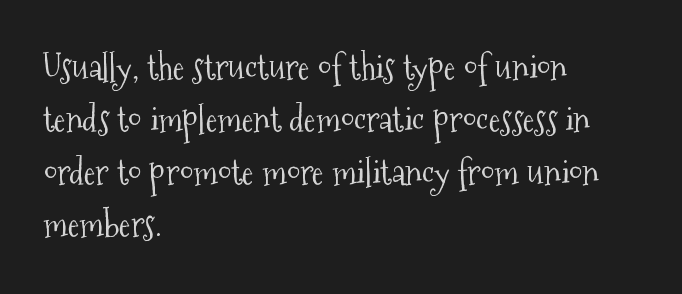
{"serif": "yes", "italic": "no", "bold": "no", "weight": "light", "width": "condensed", "stroke_contrast": "medium", "x_height": "medium", "monospaced": "no", "underline": "no", "align": "left", "line_spacing": "normal", "line_spacing_ratio": 1.5, "letter_spacing": "normal", "letter_spacing_em": 0.0, "glyph_px": 35}
